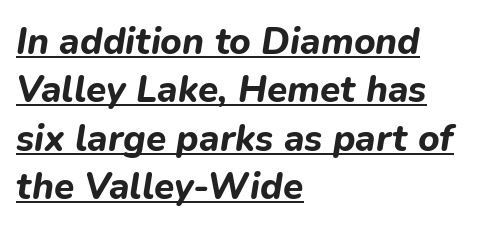
{"italic": "yes", "lean": "right", "slant_degrees": 9, "bold": "yes", "weight": "bold", "width": "normal", "stroke_contrast": "low", "x_height": "medium", "monospaced": "no", "underline": "yes", "align": "left", "line_spacing": "normal", "line_spacing_ratio": 1.31, "letter_spacing": "normal", "letter_spacing_em": 0.0, "glyph_px": 37}
